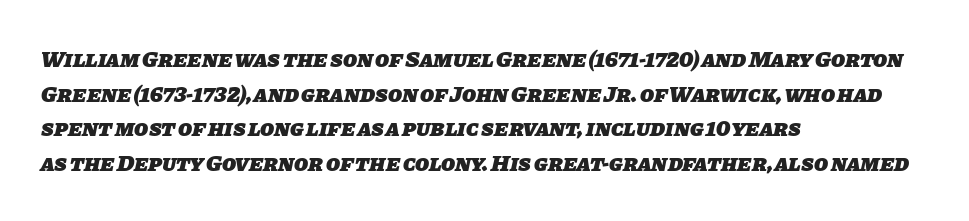
The image shows 23 px bold type; set left-aligned, normal line spacing (1.51x), normal letter spacing, not underlined.
